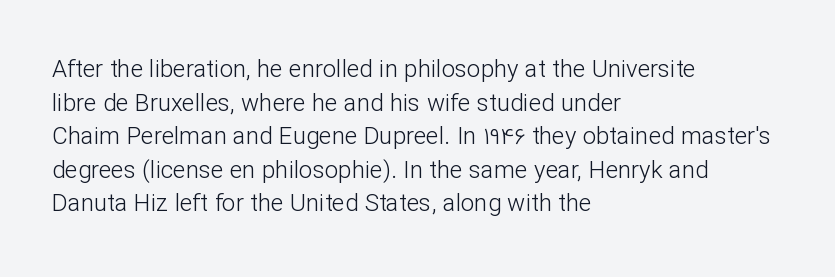
Q: Is the text bold? A: No.
Q: Is the text italic (slanted)? A: No, it is upright.
Q: Is the text underlined? A: No.
Q: How is the paragraph aligned? A: Left-aligned.
Q: Is the spacing between letters normal or unusually wide? A: Normal.
Q: Is the spacing between lines tight, normal or loose? A: Normal.
